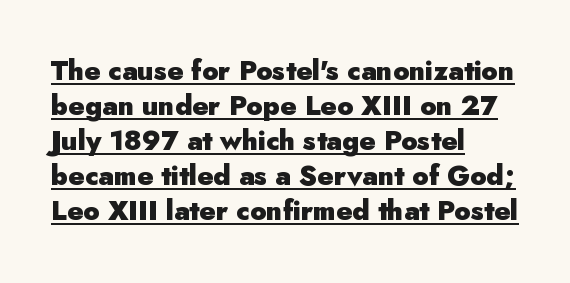
The image shows 27 px bold type, upright; set left-aligned, normal line spacing (1.3x), normal letter spacing, underlined.
